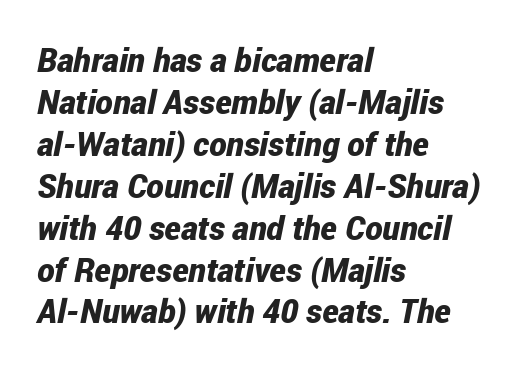
{"italic": "yes", "lean": "right", "slant_degrees": 12, "bold": "yes", "weight": "bold", "width": "condensed", "stroke_contrast": "low", "x_height": "medium", "monospaced": "no", "underline": "no", "align": "left", "line_spacing": "normal", "line_spacing_ratio": 1.27, "letter_spacing": "normal", "letter_spacing_em": 0.0, "glyph_px": 33}
